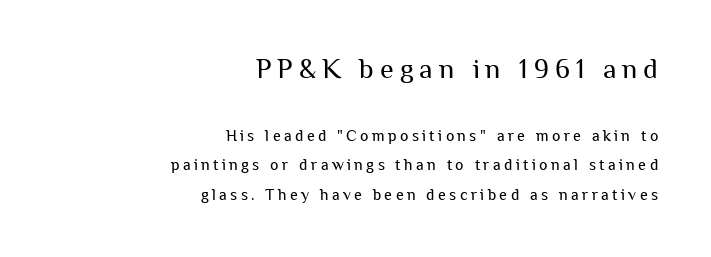
Stroke mass is kept to a normal reading level or below. The space beneath each line is pristine and unruled. You can tell it's not italic because the verticals are truly vertical. This rendering widens character spacing well past its baseline value. To sum up the face: it is a sans, with no serifs. The more generous point size was reserved for the upper chunk.
